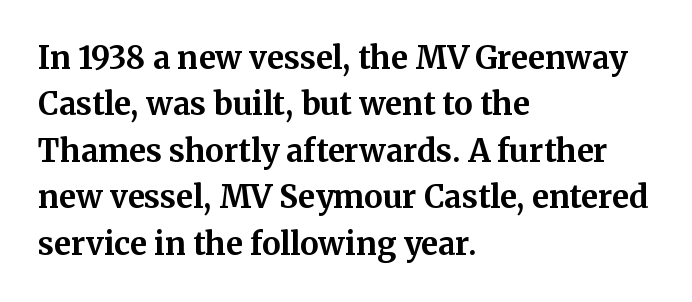
Q: Is the text bold? A: Yes.
Q: Is the text italic (slanted)? A: No, it is upright.
Q: Is the typeface a serif or a sans-serif typeface? A: Serif.
Q: Is the text underlined? A: No.
Q: How is the paragraph aligned? A: Left-aligned.
Q: Is the spacing between letters normal or unusually wide? A: Normal.
Q: Is the spacing between lines tight, normal or loose? A: Normal.
Q: Width (condensed, normal, or wide)? A: Normal.
Q: Stroke contrast? A: Medium.
Q: x-height? A: Medium.
Q: Monospaced? A: No.
